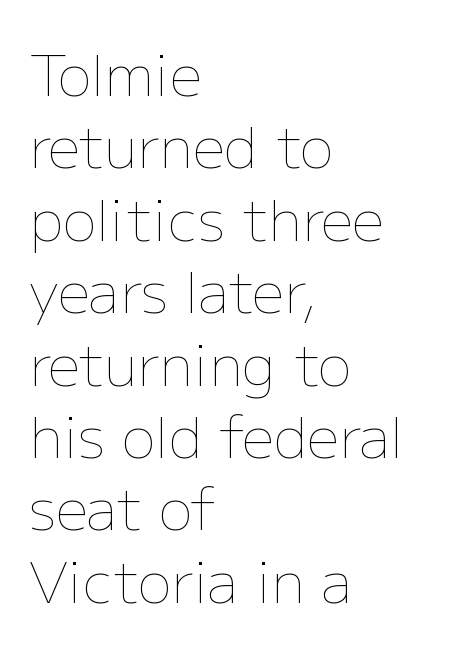
Q: Is the text bold? A: No.
Q: Is the text italic (slanted)? A: No, it is upright.
Q: Is the text underlined? A: No.
Q: How is the paragraph aligned? A: Left-aligned.
Q: Is the spacing between letters normal or unusually wide? A: Normal.
Q: Is the spacing between lines tight, normal or loose? A: Normal.
Q: Width (condensed, normal, or wide)? A: Normal.
Q: Stroke contrast? A: Low.
Q: x-height? A: Medium.
Q: Monospaced? A: No.
